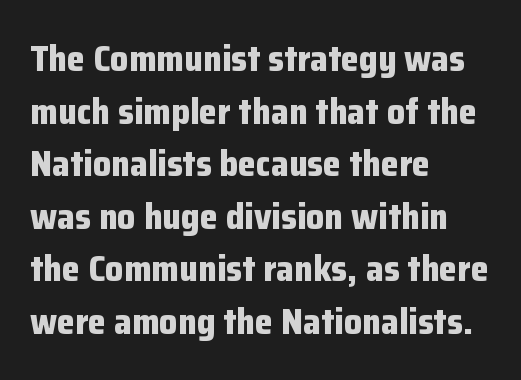
{"serif": "no", "italic": "no", "bold": "yes", "weight": "bold", "width": "normal", "stroke_contrast": "low", "x_height": "medium", "monospaced": "no", "underline": "no", "align": "left", "line_spacing": "normal", "line_spacing_ratio": 1.46, "letter_spacing": "normal", "letter_spacing_em": 0.0, "glyph_px": 36}
